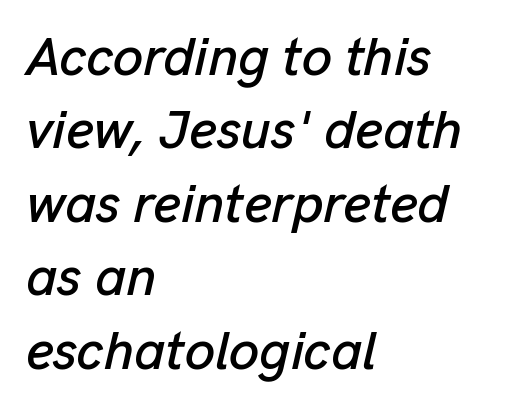
{"italic": "yes", "lean": "right", "slant_degrees": 13, "width": "normal", "stroke_contrast": "low", "x_height": "medium", "monospaced": "no", "underline": "no", "align": "left", "line_spacing": "normal", "line_spacing_ratio": 1.36, "letter_spacing": "normal", "letter_spacing_em": 0.0, "glyph_px": 54}
